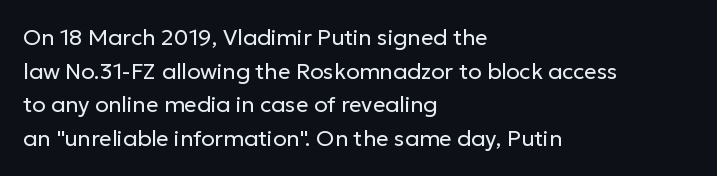
{"italic": "no", "bold": "no", "underline": "no", "align": "left", "line_spacing": "normal", "line_spacing_ratio": 1.53, "letter_spacing": "normal", "letter_spacing_em": 0.0, "glyph_px": 22}
